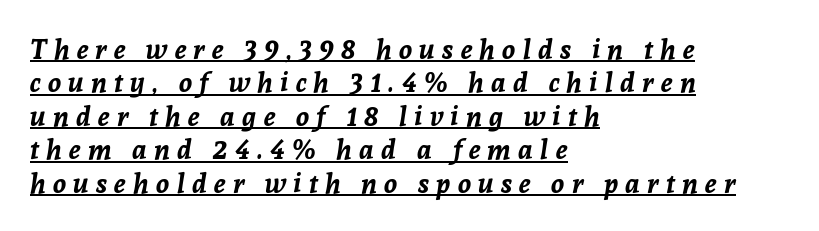
Inter-character spacing is expanded well beyond the font's built-in metrics. Looking at the ascenders, they clearly lean. Like a heading marked for emphasis, these lines bear an underscore. Pretty heavy lettering here — definitely bold.
